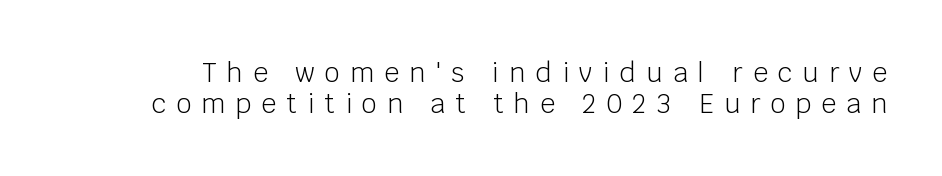
Q: Is the text bold? A: No.
Q: Is the text italic (slanted)? A: No, it is upright.
Q: Is the text underlined? A: No.
Q: Is the spacing between letters normal or unusually wide? A: Unusually wide.
